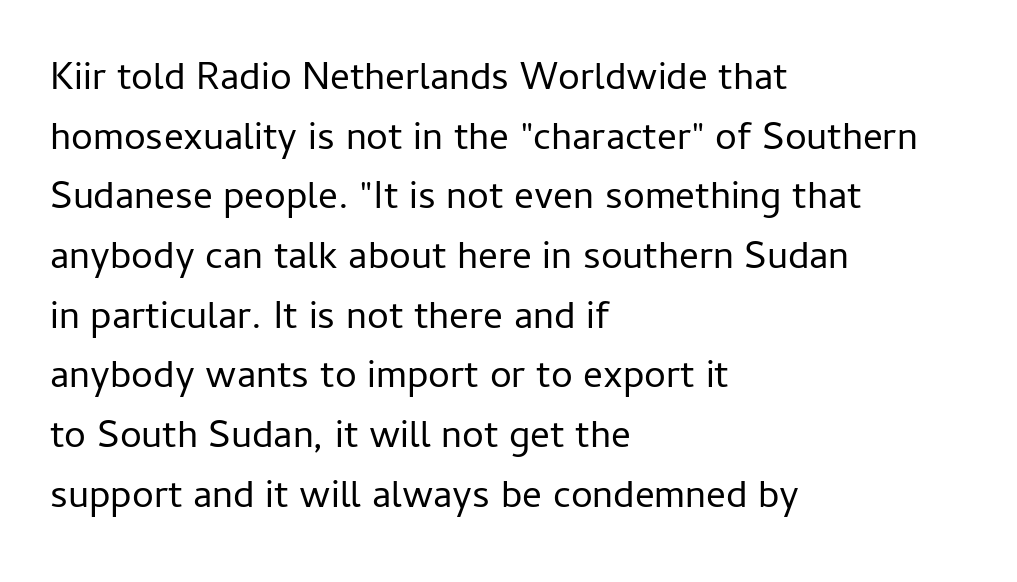
{"serif": "no", "italic": "no", "bold": "no", "weight": "regular", "width": "normal", "stroke_contrast": "low", "x_height": "medium", "monospaced": "no", "underline": "no", "align": "left", "line_spacing": "normal", "line_spacing_ratio": 1.53, "letter_spacing": "normal", "letter_spacing_em": 0.0, "glyph_px": 39}
